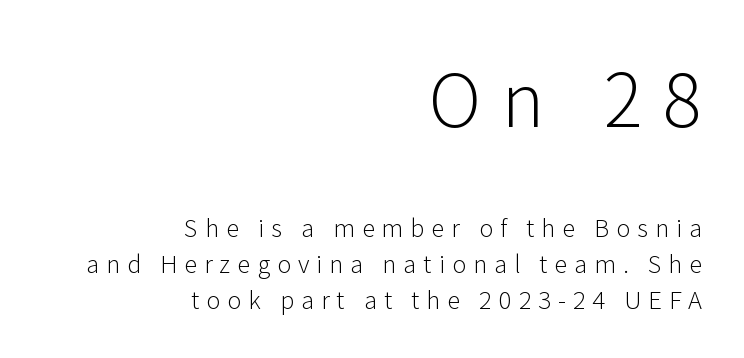
{"serif": "no", "italic": "no", "bold": "no", "weight": "light", "width": "normal", "stroke_contrast": "low", "x_height": "medium", "monospaced": "no", "underline": "no", "align": "right", "line_spacing": "normal", "line_spacing_ratio": 1.49, "letter_spacing": "wide", "letter_spacing_em": 0.29, "larger_block": "first", "size_ratio": 3.04, "glyph_px": 73}
